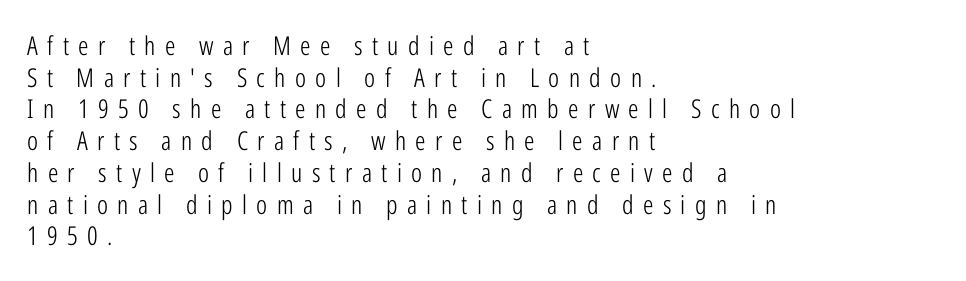
{"italic": "no", "bold": "no", "underline": "no", "align": "left", "line_spacing_ratio": 1.22, "letter_spacing": "wide", "letter_spacing_em": 0.36, "glyph_px": 26}
